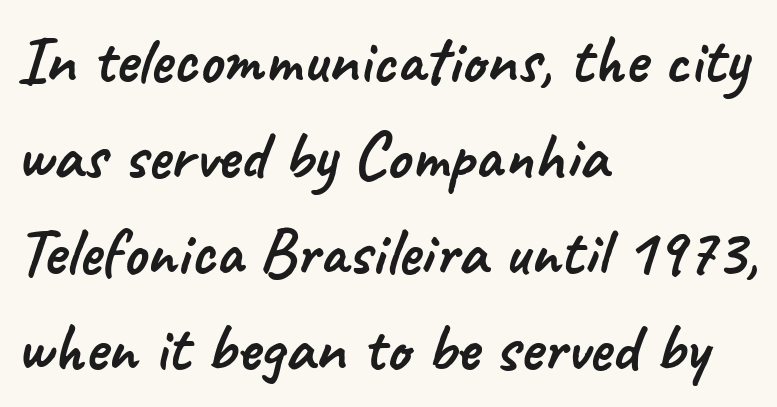
{"serif": "no", "width": "normal", "stroke_contrast": "low", "x_height": "small", "monospaced": "no", "underline": "no", "align": "left", "line_spacing": "normal", "line_spacing_ratio": 1.41, "letter_spacing": "normal", "letter_spacing_em": 0.0, "glyph_px": 68}
